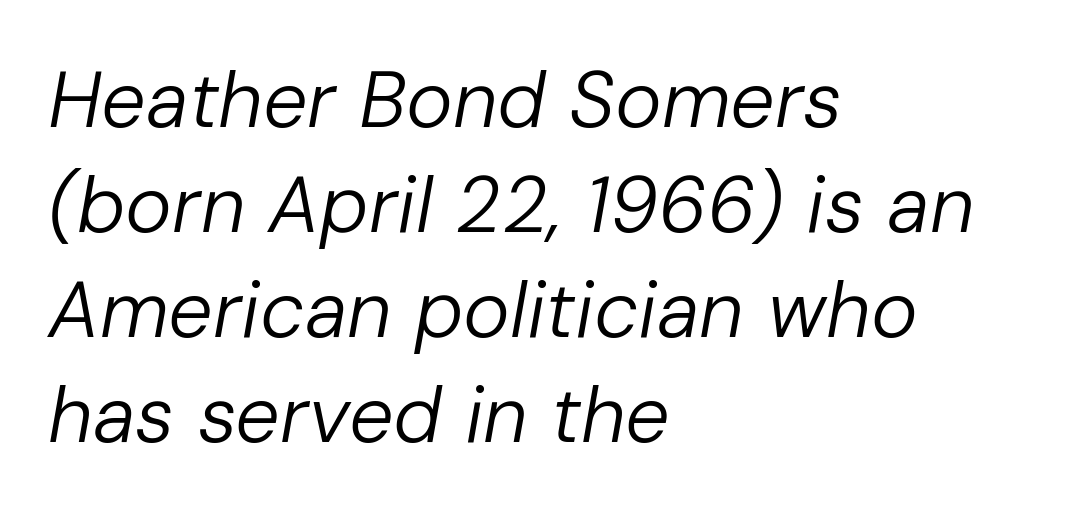
Q: Is the text bold? A: No.
Q: Is the text italic (slanted)? A: Yes, it leans right by about 10 degrees.
Q: Is the text underlined? A: No.
Q: How is the paragraph aligned? A: Left-aligned.
Q: Is the spacing between letters normal or unusually wide? A: Normal.
Q: Is the spacing between lines tight, normal or loose? A: Normal.
Q: Width (condensed, normal, or wide)? A: Normal.
Q: Stroke contrast? A: Low.
Q: x-height? A: Medium.
Q: Monospaced? A: No.
